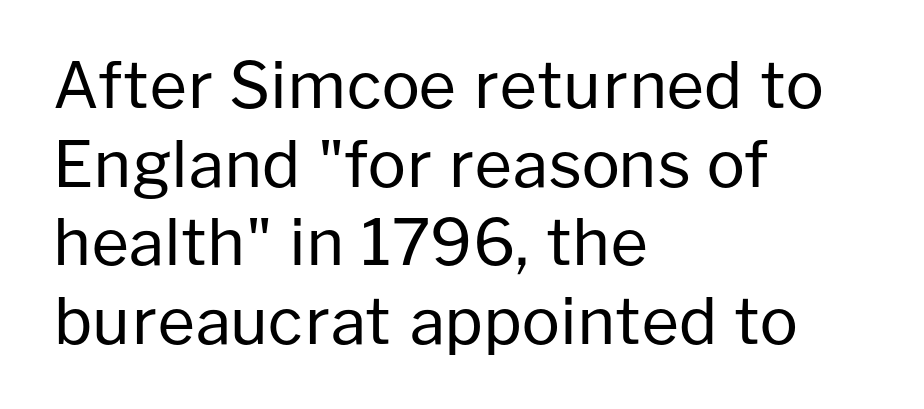
{"serif": "no", "italic": "no", "bold": "no", "weight": "regular", "width": "normal", "stroke_contrast": "low", "x_height": "medium", "monospaced": "no", "underline": "no", "align": "left", "line_spacing_ratio": 1.23, "letter_spacing": "normal", "letter_spacing_em": 0.0, "glyph_px": 64}
